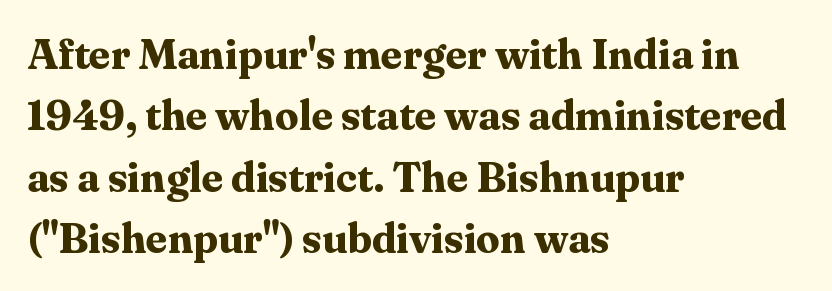
The image shows 42 px bold serif type, upright; set left-aligned, normal line spacing (1.46x), normal letter spacing, not underlined; medium stroke contrast and a medium x-height.
